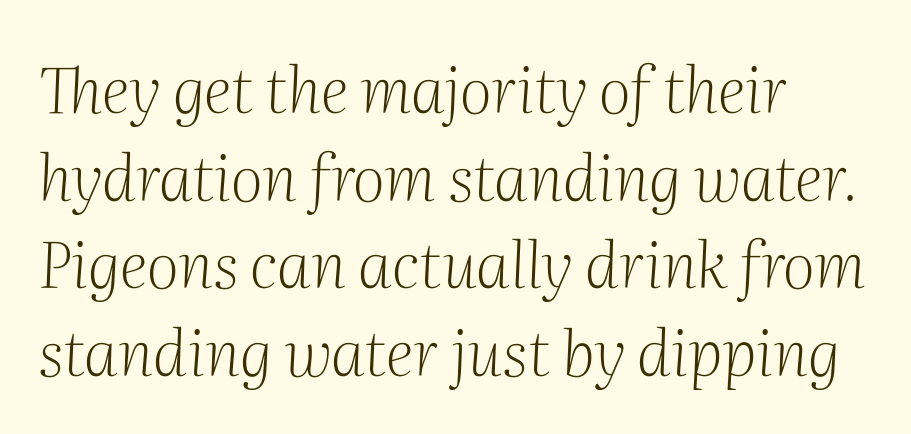
{"serif": "yes", "italic": "yes", "lean": "right", "slant_degrees": 2, "bold": "no", "weight": "light", "width": "normal", "stroke_contrast": "medium", "x_height": "medium", "monospaced": "no", "underline": "no", "align": "left", "line_spacing": "normal", "line_spacing_ratio": 1.39, "letter_spacing": "normal", "letter_spacing_em": 0.0, "glyph_px": 63}
